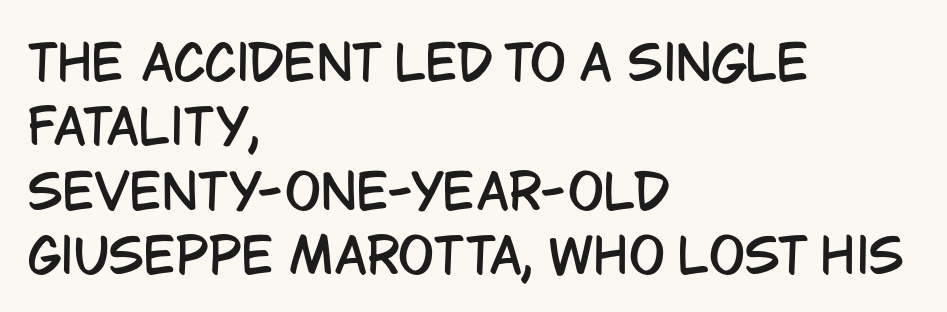
The image shows 48 px condensed sans-serif type, upright; set left-aligned, normal line spacing (1.34x), normal letter spacing, not underlined; low stroke contrast and a large x-height.
